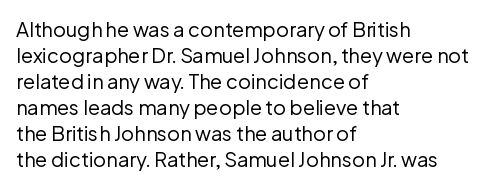
Q: Is the text bold? A: No.
Q: Is the text italic (slanted)? A: No, it is upright.
Q: Is the text underlined? A: No.
Q: How is the paragraph aligned? A: Left-aligned.
Q: Is the spacing between letters normal or unusually wide? A: Normal.
Q: Is the spacing between lines tight, normal or loose? A: Normal.
